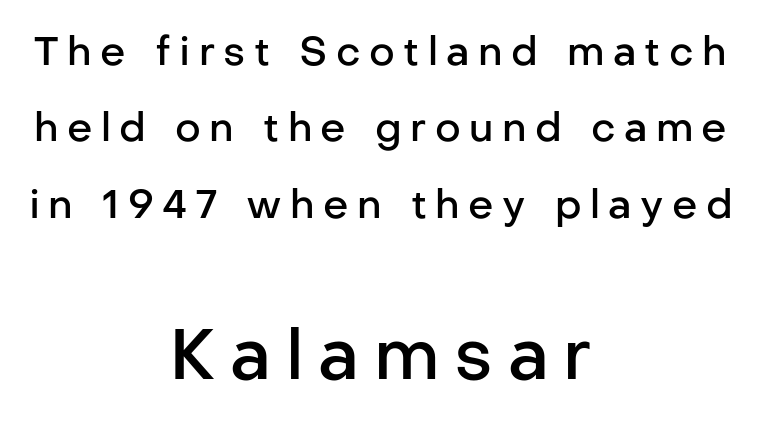
Is there any slant? The stems are plumb. Casual observation: everything's sitting right in the middle. The passage shown begins with its smaller block and ends with its larger one. Think of a printed novel: that variable character pitch is what you see here.
